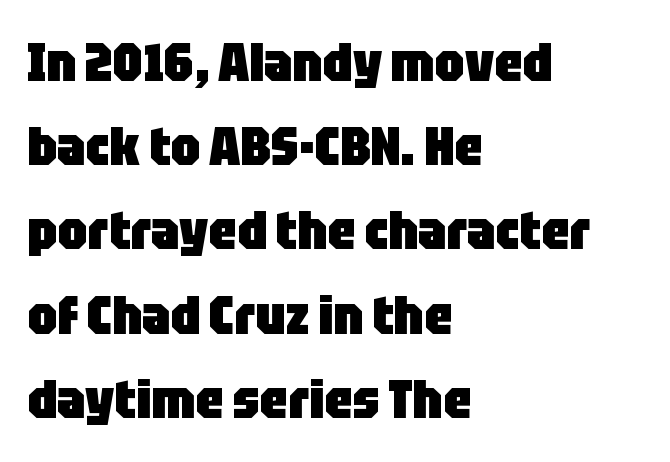
Q: Is the text bold? A: Yes.
Q: Is the text italic (slanted)? A: No, it is upright.
Q: Is the typeface a serif or a sans-serif typeface? A: Sans-serif.
Q: Is the text underlined? A: No.
Q: How is the paragraph aligned? A: Left-aligned.
Q: Is the spacing between letters normal or unusually wide? A: Normal.
Q: Is the spacing between lines tight, normal or loose? A: Normal.
Q: Width (condensed, normal, or wide)? A: Condensed.
Q: Stroke contrast? A: Low.
Q: x-height? A: Large.
Q: Monospaced? A: No.
